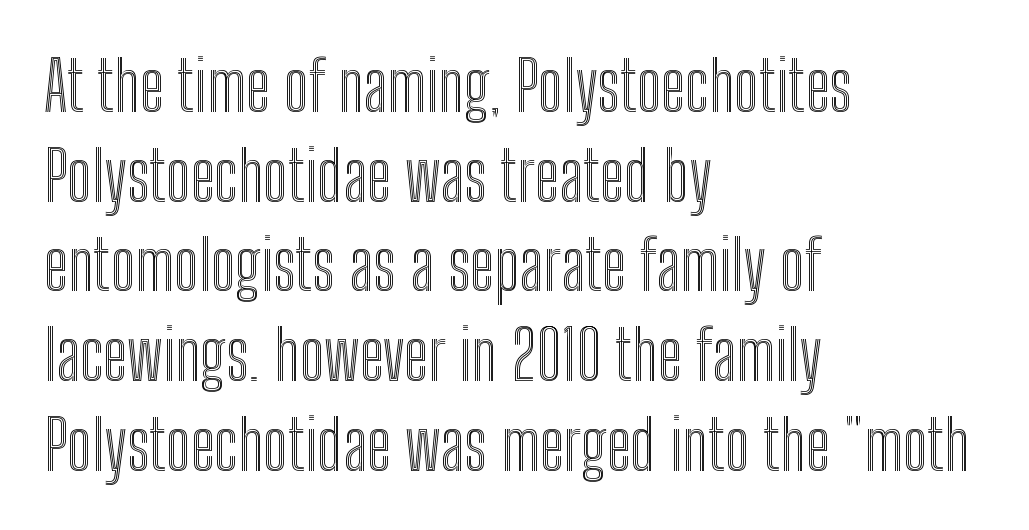
{"italic": "no", "width": "condensed", "x_height": "medium", "monospaced": "no", "underline": "no", "align": "left", "line_spacing": "normal", "line_spacing_ratio": 1.3, "letter_spacing": "normal", "letter_spacing_em": 0.0, "glyph_px": 69}
